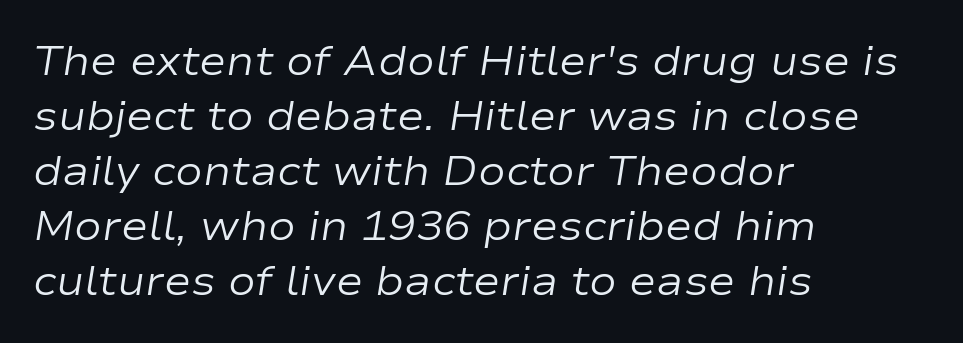
Q: Is the text bold? A: No.
Q: Is the text italic (slanted)? A: Yes, it leans right by about 9 degrees.
Q: Is the text underlined? A: No.
Q: How is the paragraph aligned? A: Left-aligned.
Q: Is the spacing between letters normal or unusually wide? A: Normal.
Q: Is the spacing between lines tight, normal or loose? A: Normal.
Q: Width (condensed, normal, or wide)? A: Wide.
Q: Stroke contrast? A: Low.
Q: x-height? A: Medium.
Q: Monospaced? A: No.
